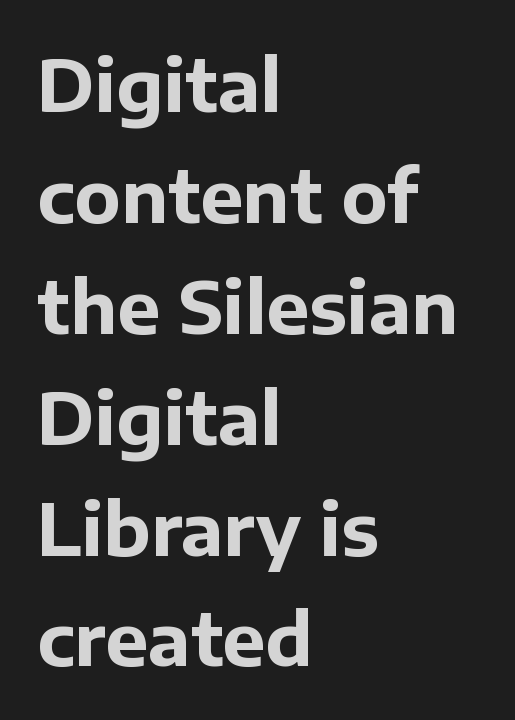
Q: Is the text bold? A: Yes.
Q: Is the text italic (slanted)? A: No, it is upright.
Q: Is the typeface a serif or a sans-serif typeface? A: Sans-serif.
Q: Is the text underlined? A: No.
Q: How is the paragraph aligned? A: Left-aligned.
Q: Is the spacing between letters normal or unusually wide? A: Normal.
Q: Is the spacing between lines tight, normal or loose? A: Normal.
Q: Width (condensed, normal, or wide)? A: Normal.
Q: Stroke contrast? A: Low.
Q: x-height? A: Medium.
Q: Monospaced? A: No.
